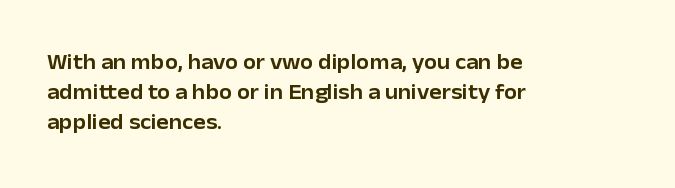
Q: Is the text italic (slanted)? A: No, it is upright.
Q: Is the text underlined? A: No.
Q: How is the paragraph aligned? A: Left-aligned.
Q: Is the spacing between letters normal or unusually wide? A: Normal.
Q: Is the spacing between lines tight, normal or loose? A: Normal.
